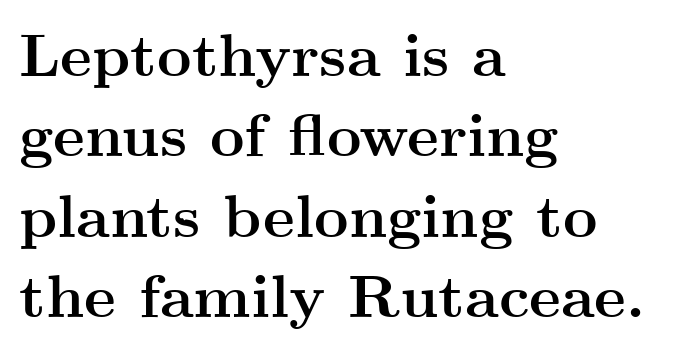
{"serif": "yes", "italic": "no", "bold": "yes", "weight": "semibold", "width": "wide", "stroke_contrast": "medium", "x_height": "small", "monospaced": "no", "underline": "no", "align": "left", "line_spacing": "normal", "line_spacing_ratio": 1.34, "letter_spacing": "normal", "letter_spacing_em": 0.0, "glyph_px": 60}
